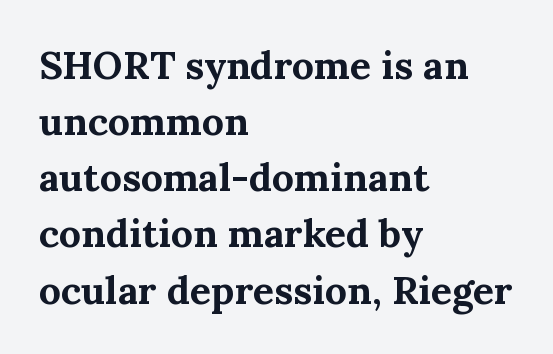
The image shows 39 px bold serif type, upright; set left-aligned, normal line spacing (1.44x), normal letter spacing, not underlined; medium stroke contrast and a medium x-height.
